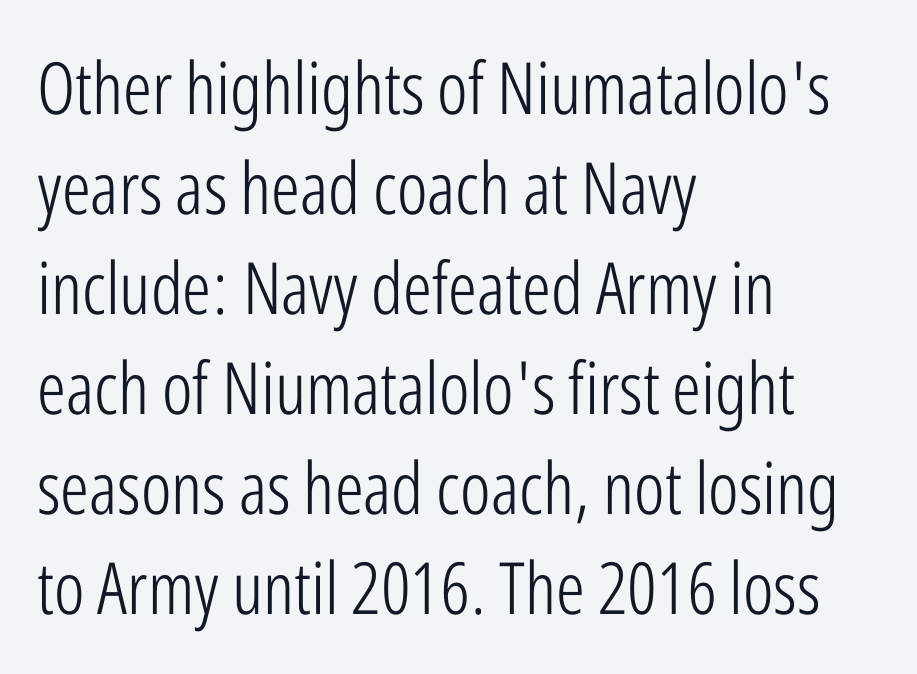
{"serif": "no", "italic": "no", "bold": "no", "weight": "light", "width": "condensed", "stroke_contrast": "low", "x_height": "medium", "monospaced": "no", "underline": "no", "align": "left", "line_spacing": "normal", "line_spacing_ratio": 1.39, "letter_spacing": "normal", "letter_spacing_em": 0.0, "glyph_px": 72}
